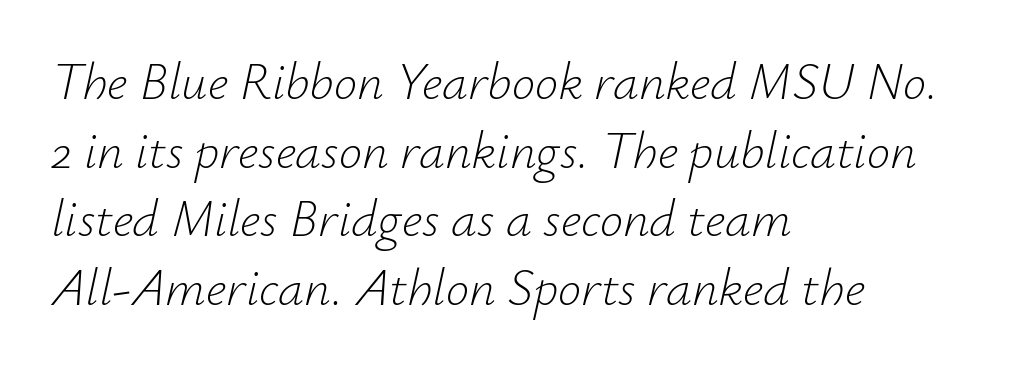
The image shows 52 px light type, italic (leaning right); set left-aligned, normal line spacing (1.32x), normal letter spacing, not underlined; low stroke contrast and a small x-height.
